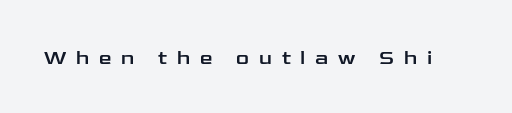
{"italic": "no", "underline": "no", "letter_spacing": "wide", "letter_spacing_em": 0.49, "glyph_px": 20}
